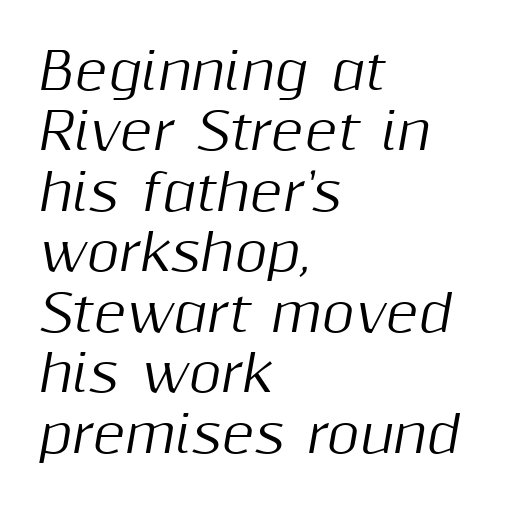
Q: Is the text italic (slanted)? A: Yes, it leans right by about 10 degrees.
Q: Is the text underlined? A: No.
Q: How is the paragraph aligned? A: Left-aligned.
Q: Is the spacing between letters normal or unusually wide? A: Normal.
Q: Width (condensed, normal, or wide)? A: Normal.
Q: Stroke contrast? A: Medium.
Q: x-height? A: Medium.
Q: Monospaced? A: No.
